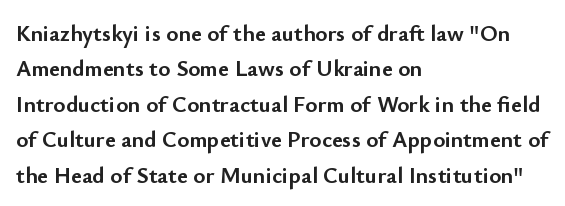
Q: Is the text bold? A: Yes.
Q: Is the text italic (slanted)? A: No, it is upright.
Q: Is the text underlined? A: No.
Q: How is the paragraph aligned? A: Left-aligned.
Q: Is the spacing between letters normal or unusually wide? A: Normal.
Q: Is the spacing between lines tight, normal or loose? A: Normal.
